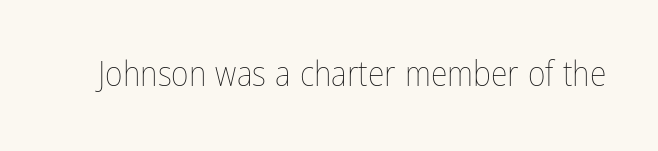
{"italic": "no", "bold": "no", "weight": "thin", "width": "condensed", "stroke_contrast": "low", "x_height": "medium", "monospaced": "no", "underline": "no", "letter_spacing": "normal", "letter_spacing_em": 0.0, "glyph_px": 34}
